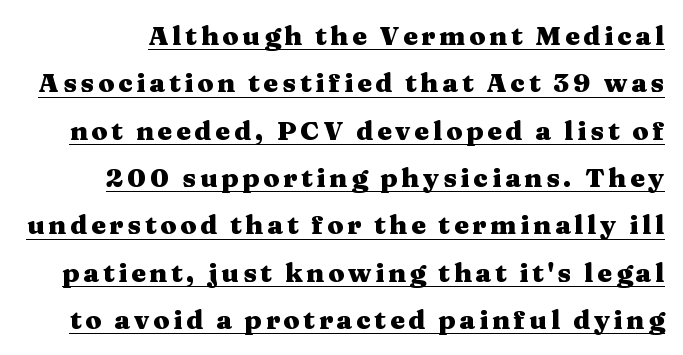
The glyphs have the mass of a bold cut. Glance below the letters and you will spot a drawn line. Rendered with straight, roman letterforms.
